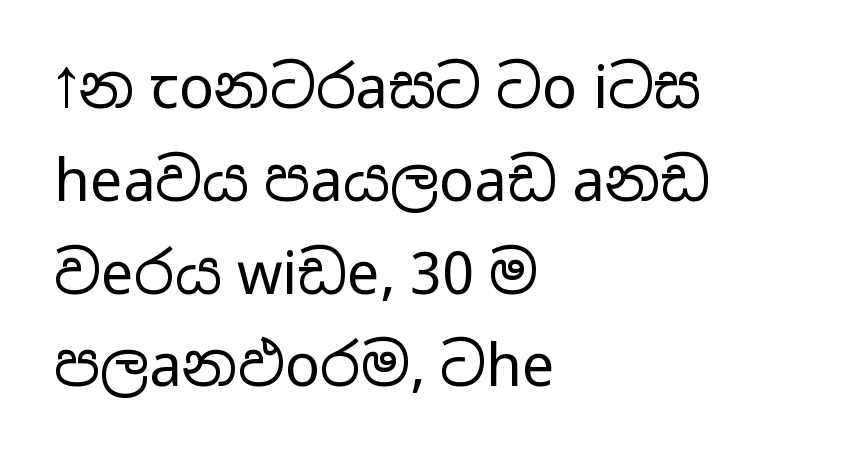
The image shows 58 px regular-weight, wide sans-serif type, upright; set left-aligned, normal line spacing (1.6x), normal letter spacing, not underlined; low stroke contrast and a medium x-height.
